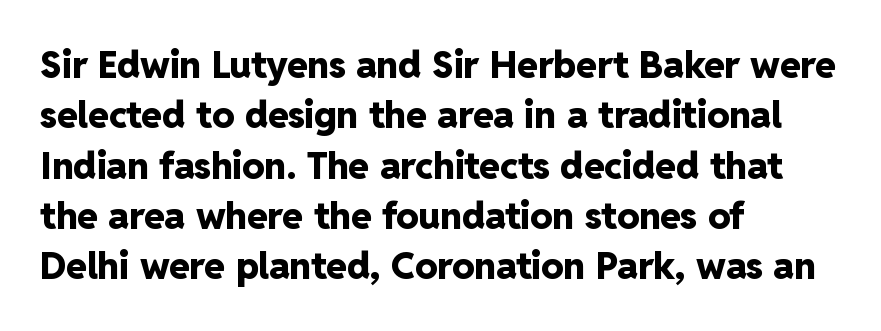
Look at the bottom of the vertical strokes: they stop flat, with no serifs. The lettering holds an erect, upright posture throughout. Rule under the text: the space is simply empty. The letterforms sit shoulder to shoulder at normal distance. You could not count columns in this text — the font is proportionally spaced.
